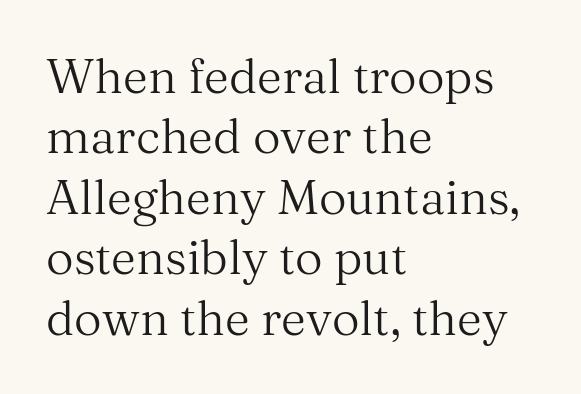
The image shows 48 px regular-weight serif type, upright; set left-aligned, normal line spacing (1.26x), normal letter spacing, not underlined; medium stroke contrast and a medium x-height.
